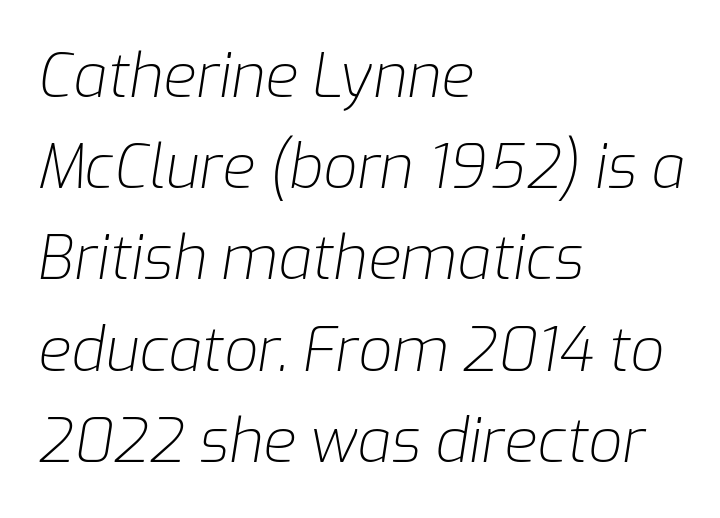
Q: Is the text bold? A: No.
Q: Is the text italic (slanted)? A: Yes, it leans right by about 9 degrees.
Q: Is the text underlined? A: No.
Q: How is the paragraph aligned? A: Left-aligned.
Q: Is the spacing between letters normal or unusually wide? A: Normal.
Q: Is the spacing between lines tight, normal or loose? A: Normal.
Q: Width (condensed, normal, or wide)? A: Normal.
Q: Stroke contrast? A: Low.
Q: x-height? A: Medium.
Q: Monospaced? A: No.
